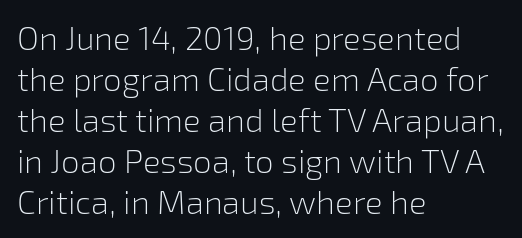
Q: Is the text bold? A: No.
Q: Is the text italic (slanted)? A: No, it is upright.
Q: Is the typeface a serif or a sans-serif typeface? A: Sans-serif.
Q: Is the text underlined? A: No.
Q: How is the paragraph aligned? A: Left-aligned.
Q: Is the spacing between letters normal or unusually wide? A: Normal.
Q: Width (condensed, normal, or wide)? A: Normal.
Q: Stroke contrast? A: Low.
Q: x-height? A: Medium.
Q: Monospaced? A: No.
